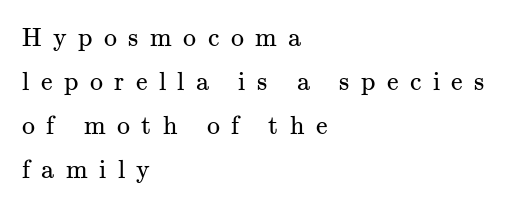
Q: Is the text bold? A: No.
Q: Is the text italic (slanted)? A: No, it is upright.
Q: Is the text underlined? A: No.
Q: How is the paragraph aligned? A: Left-aligned.
Q: Is the spacing between letters normal or unusually wide? A: Unusually wide.
Q: Is the spacing between lines tight, normal or loose? A: Normal.
